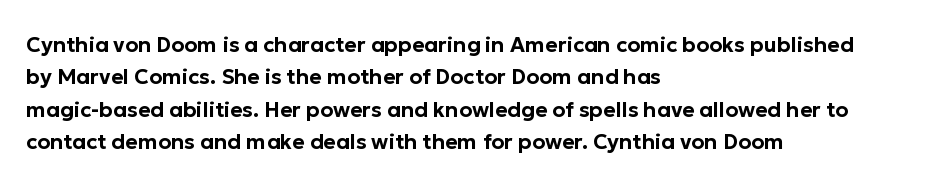
The image shows 21 px text type, upright; set left-aligned, normal line spacing (1.54x), normal letter spacing, not underlined.
